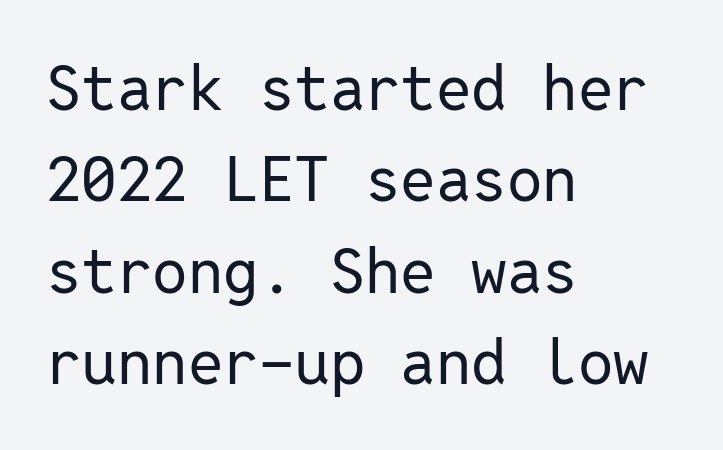
The image shows 63 px regular-weight sans-serif type, upright, monospaced; set left-aligned, normal line spacing (1.45x), normal letter spacing, not underlined; low stroke contrast and a medium x-height.
